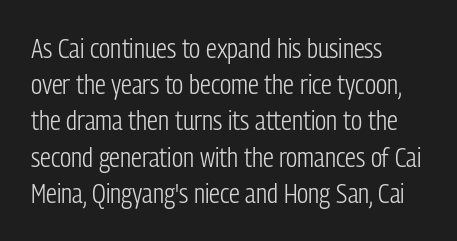
The strokes carry an ordinary text weight at most. Teacher's note: observe the even left margin — that is flush-left alignment. The lines sit at an ordinary, default distance from one another. Does extra space separate the letters? No, they use regular spacing. Posture: vertical. The specimen omits any rule beneath the text block's lines.
